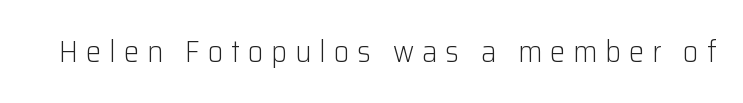
The image shows 30 px light sans-serif type, upright; set unusually wide letter spacing (+0.27 em), not underlined; low stroke contrast and a medium x-height.
